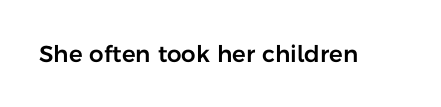
Q: Is the text italic (slanted)? A: No, it is upright.
Q: Is the text underlined? A: No.
Q: Is the spacing between letters normal or unusually wide? A: Normal.
